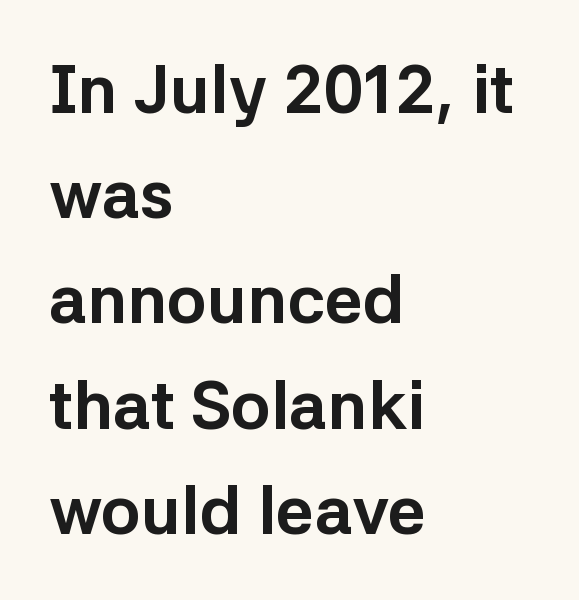
{"serif": "no", "italic": "no", "bold": "yes", "weight": "bold", "width": "normal", "stroke_contrast": "low", "x_height": "medium", "monospaced": "no", "underline": "no", "align": "left", "line_spacing": "normal", "line_spacing_ratio": 1.57, "letter_spacing": "normal", "letter_spacing_em": 0.0, "glyph_px": 67}
